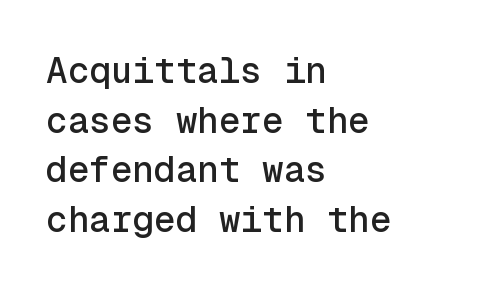
{"serif": "no", "italic": "no", "width": "normal", "x_height": "medium", "monospaced": "yes", "underline": "no", "align": "left", "line_spacing": "normal", "line_spacing_ratio": 1.38, "letter_spacing": "normal", "letter_spacing_em": 0.0, "glyph_px": 36}
